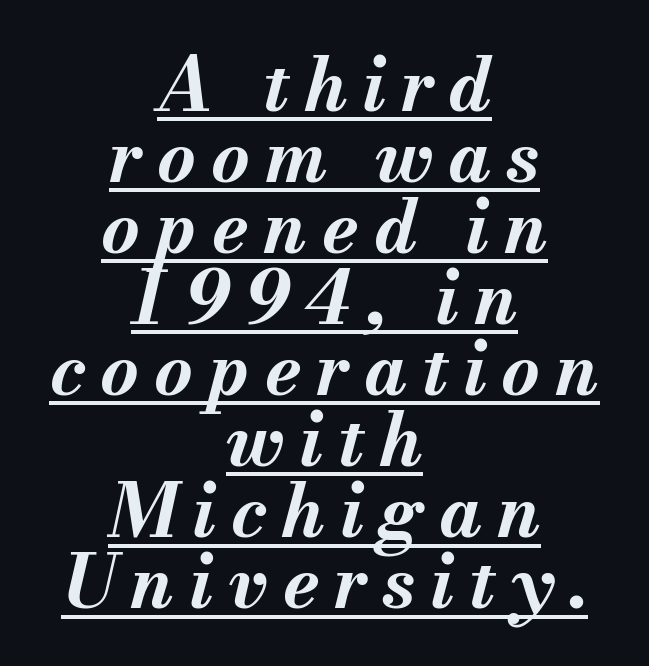
Proportional: the letters do not fall into vertical columns. The space between consecutive lines is stingy. Heft: maximum for text — a bold. Look at the tracking — it's clearly loosened, letters drifting apart. In CSS terms this would be text-align: center. Has an underline been added? It has.
